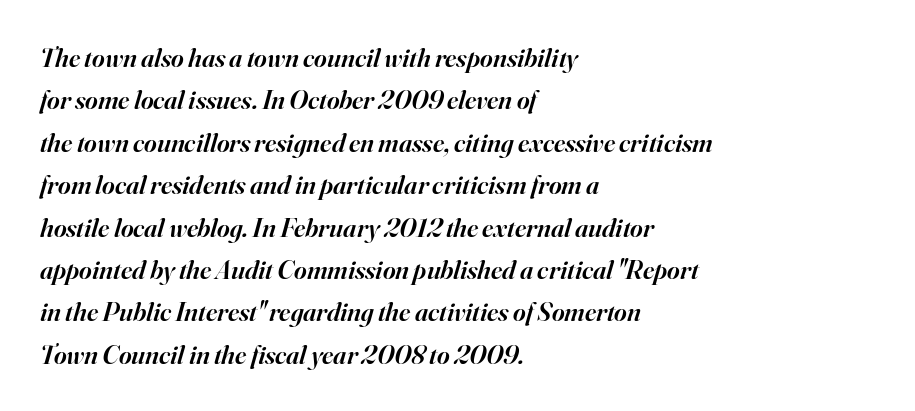
Q: Is the text bold? A: Semi-bold.
Q: Is the text italic (slanted)? A: Yes, it leans right by about 16 degrees.
Q: Is the text underlined? A: No.
Q: How is the paragraph aligned? A: Left-aligned.
Q: Is the spacing between letters normal or unusually wide? A: Normal.
Q: Is the spacing between lines tight, normal or loose? A: Normal.
